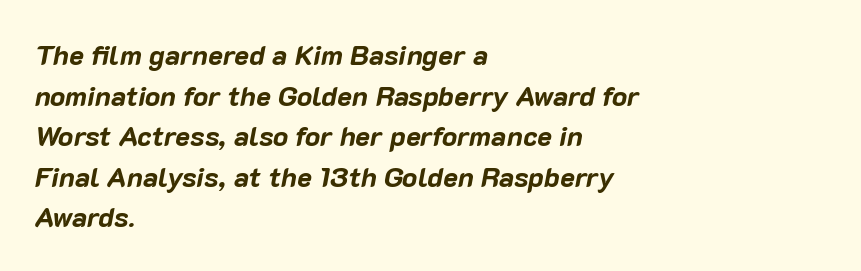
{"italic": "yes", "lean": "right", "slant_degrees": 10, "bold": "yes", "weight": "bold", "width": "normal", "stroke_contrast": "low", "x_height": "medium", "monospaced": "no", "underline": "no", "align": "left", "line_spacing": "normal", "line_spacing_ratio": 1.45, "letter_spacing": "normal", "letter_spacing_em": 0.0, "glyph_px": 28}
